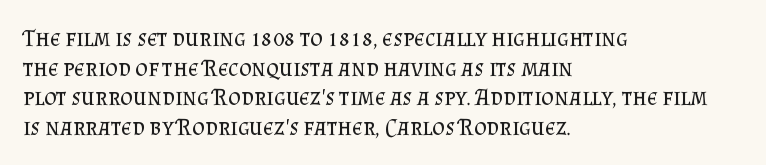
The image shows 24 px text type, upright; set left-aligned, line spacing 1.23x, normal letter spacing, not underlined.
